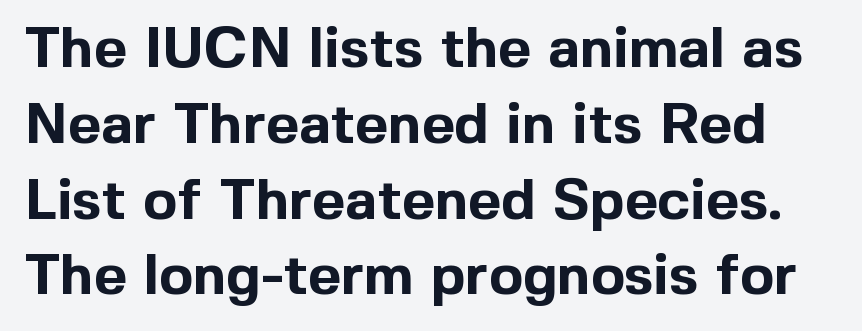
Think of a printed novel: that variable character pitch is what you see here. A dark, heavy texture on the line: the type is bold. Compared with typical paragraphs, the rows here are spaced about the same. Tracking value appears to be zero — textbook default spacing. Look at the bottom of the vertical strokes: they stop flat, with no serifs. The typography opts for an upright posture over an oblique one.
